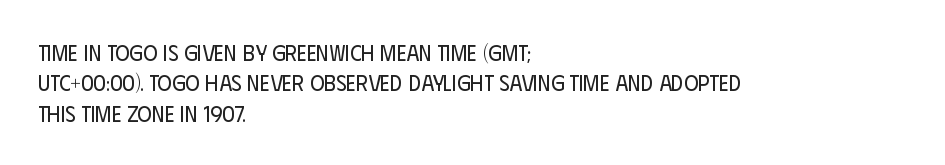
A quiet, ordinary-to-light weight characterises the typeface. The text block is weighted toward the left margin, trailing off unevenly rightward. This rendering leaves character spacing at its baseline value. Characters remain perfectly vertical along every line. The strip under each line holds only bare page.
